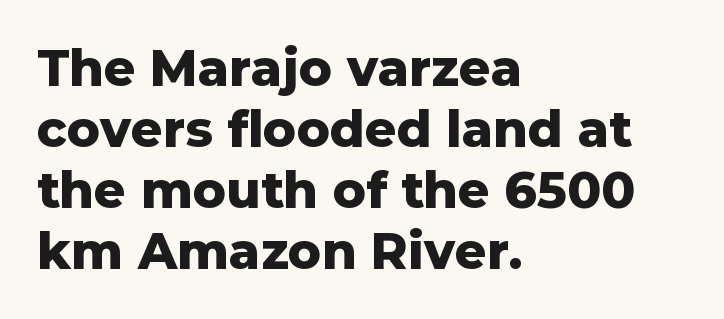
Proportional: the letters do not fall into vertical columns. Inter-character spacing is left at the font's built-in metrics. Does the weight exceed regular? Yes, all the way to bold. Each row of text sits above clean, open space. Classification — sans serif. No italicization has been applied; the sample stays upright.
